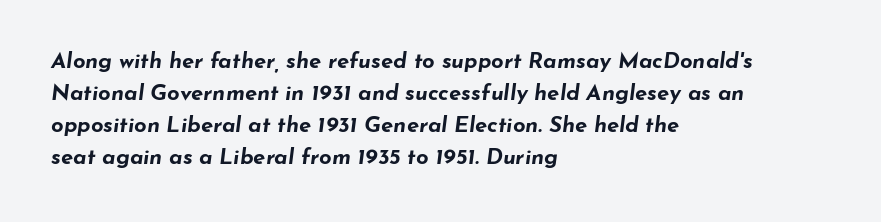
Q: Is the text bold? A: Yes.
Q: Is the text italic (slanted)? A: Yes, it leans right by about 7 degrees.
Q: Is the text underlined? A: No.
Q: How is the paragraph aligned? A: Left-aligned.
Q: Is the spacing between letters normal or unusually wide? A: Normal.
Q: Is the spacing between lines tight, normal or loose? A: Normal.
